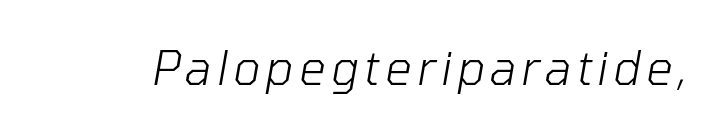
Q: Is the text bold? A: No.
Q: Is the text italic (slanted)? A: Yes, it leans right by about 10 degrees.
Q: Is the text underlined? A: No.
Q: Width (condensed, normal, or wide)? A: Normal.
Q: Stroke contrast? A: Low.
Q: x-height? A: Medium.
Q: Monospaced? A: No.
